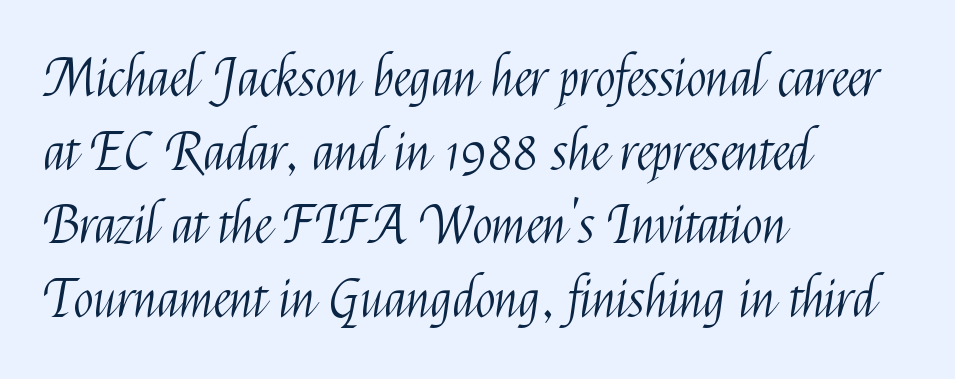
{"serif": "no", "bold": "no", "weight": "light", "width": "condensed", "stroke_contrast": "medium", "x_height": "medium", "monospaced": "no", "underline": "no", "align": "left", "line_spacing": "normal", "line_spacing_ratio": 1.39, "letter_spacing": "normal", "letter_spacing_em": 0.0, "glyph_px": 53}
